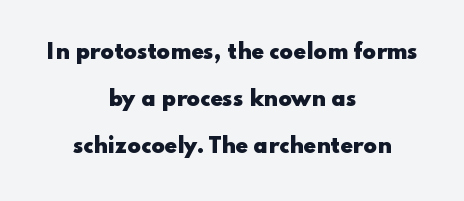
{"italic": "no", "bold": "yes", "underline": "no", "align": "center", "line_spacing": "loose", "line_spacing_ratio": 2.36, "letter_spacing": "normal", "letter_spacing_em": 0.0, "glyph_px": 20}
